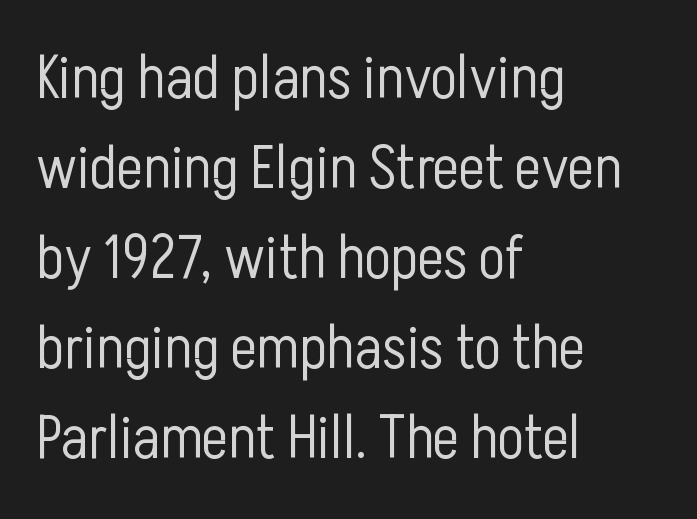
Each stroke keeps to a modest, everyday thickness or less. Here the designer chose a conventional face with non-uniform glyph widths. The vertical gap from one line to the next is medium. Any mark beneath the type? The region is blank. The face used here is rendered with its standard letterfit. This sample uses a sans-serif face.
